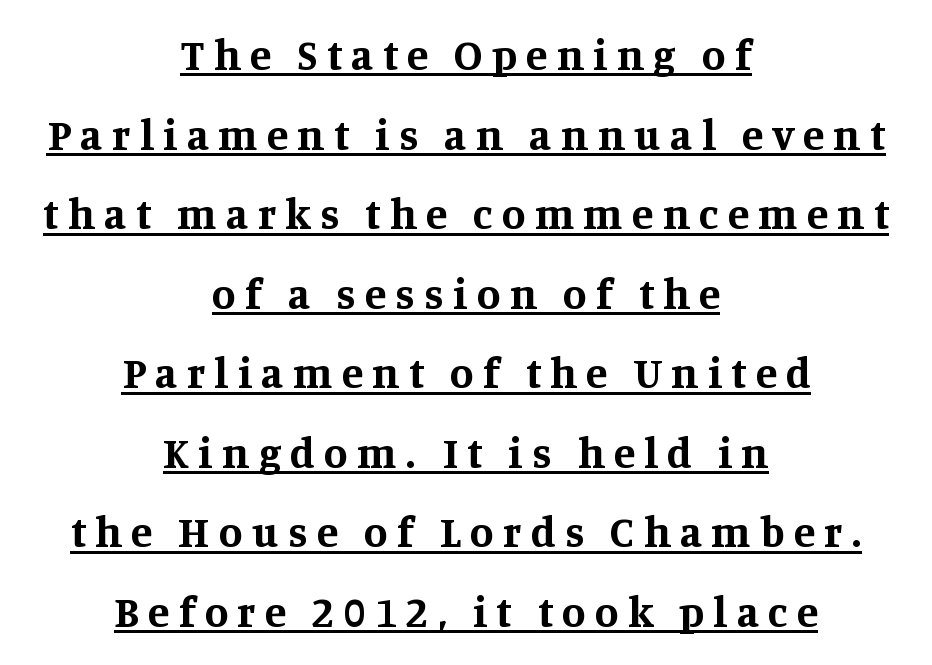
Italic: no, the glyphs are upright roman. Here the glyphs are tracked loosely, breaking word shapes into spaced letters. Does the type have serifs? Yes, each stem ends in a small foot. Descenders here cross a horizontal rule under the line.
